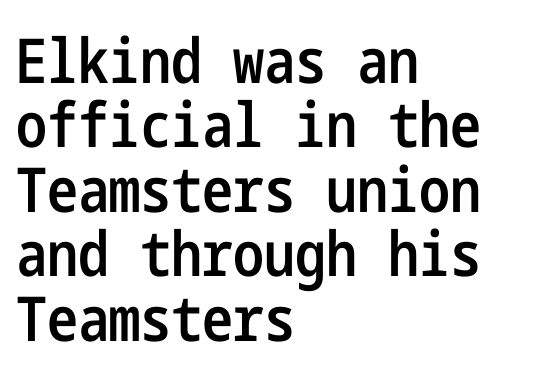
Is the letter spacing exaggerated? No — it looks like the ordinary default. In terms of leading, this rendering errs on the cramped side. How heavy is the stroke? Medium-heavy — a semibold, shy of bold. Unlike a traditional serif, this face leaves its strokes unadorned. You can tell it's not italic because the verticals are truly vertical.
